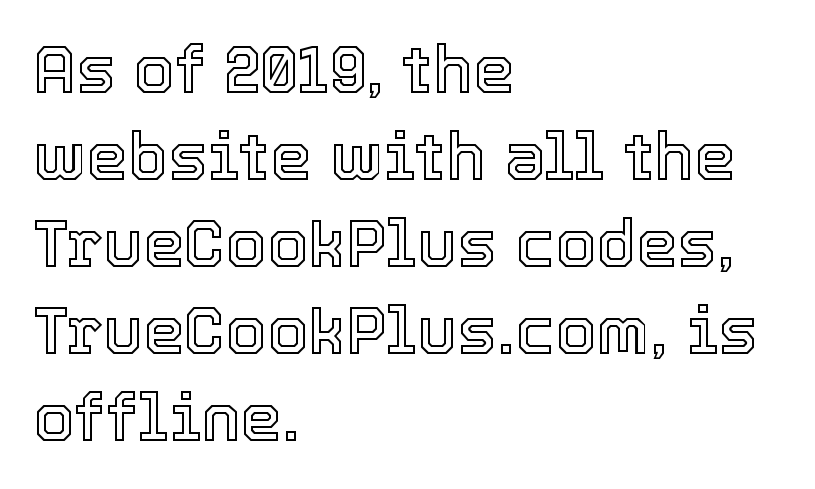
The designer left line spacing at the default. A typesetter would mark this as roman, not italic. Short note: letters normally spaced. Typeset ragged right — the left edge is the straight one. Rule under the text: the space is simply empty.
